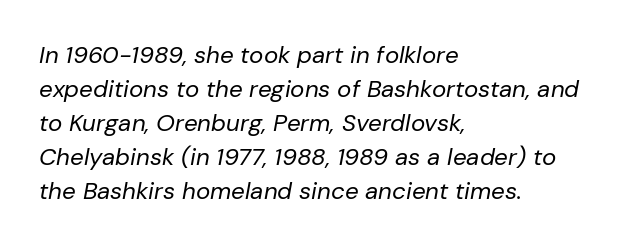
{"italic": "yes", "lean": "right", "slant_degrees": 10, "bold": "no", "underline": "no", "align": "left", "line_spacing": "normal", "line_spacing_ratio": 1.42, "letter_spacing": "normal", "letter_spacing_em": 0.0, "glyph_px": 24}
